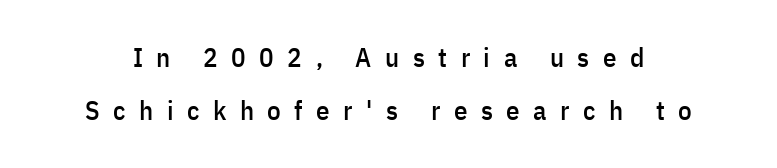
Q: Is the text italic (slanted)? A: No, it is upright.
Q: Is the text underlined? A: No.
Q: Is the spacing between letters normal or unusually wide? A: Unusually wide.
Q: Is the spacing between lines tight, normal or loose? A: Loose.
